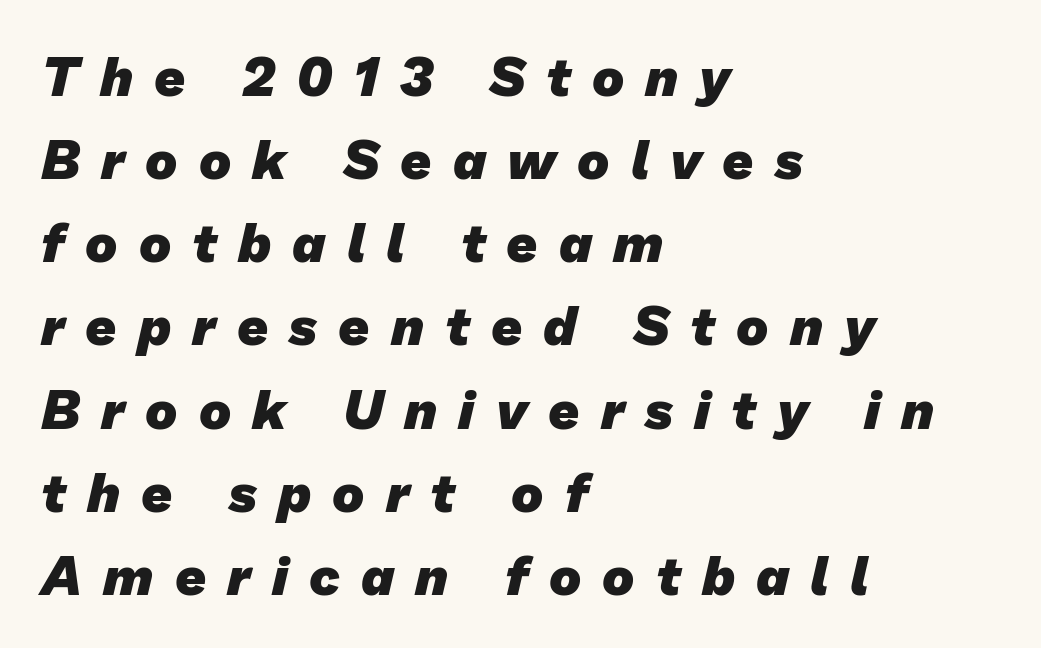
Q: Is the text bold? A: Yes.
Q: Is the typeface a serif or a sans-serif typeface? A: Sans-serif.
Q: Is the text underlined? A: No.
Q: How is the paragraph aligned? A: Left-aligned.
Q: Is the spacing between letters normal or unusually wide? A: Unusually wide.
Q: Is the spacing between lines tight, normal or loose? A: Normal.
Q: Width (condensed, normal, or wide)? A: Normal.
Q: Stroke contrast? A: Low.
Q: x-height? A: Medium.
Q: Monospaced? A: No.
